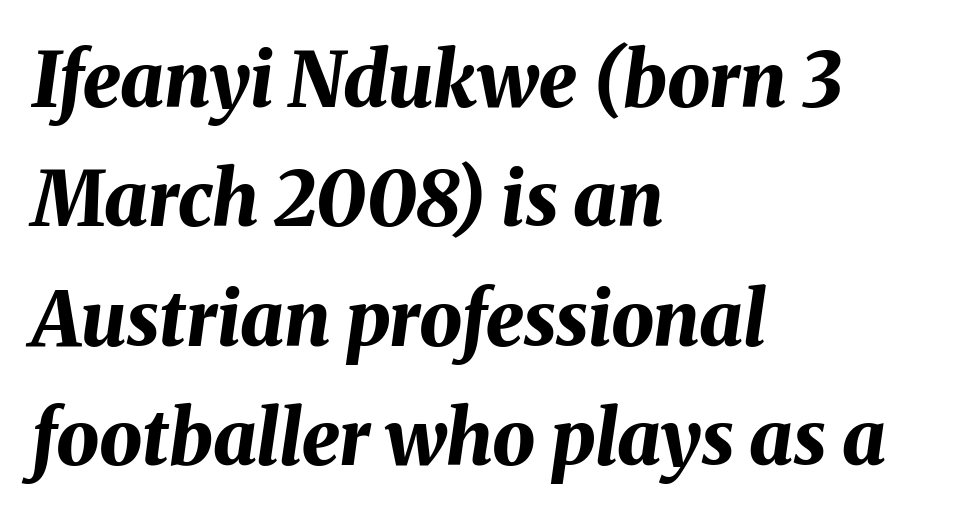
{"italic": "yes", "lean": "right", "slant_degrees": 8, "bold": "yes", "weight": "bold", "width": "normal", "stroke_contrast": "medium", "x_height": "medium", "monospaced": "no", "underline": "no", "align": "left", "line_spacing": "normal", "line_spacing_ratio": 1.57, "letter_spacing": "normal", "letter_spacing_em": 0.0, "glyph_px": 76}
